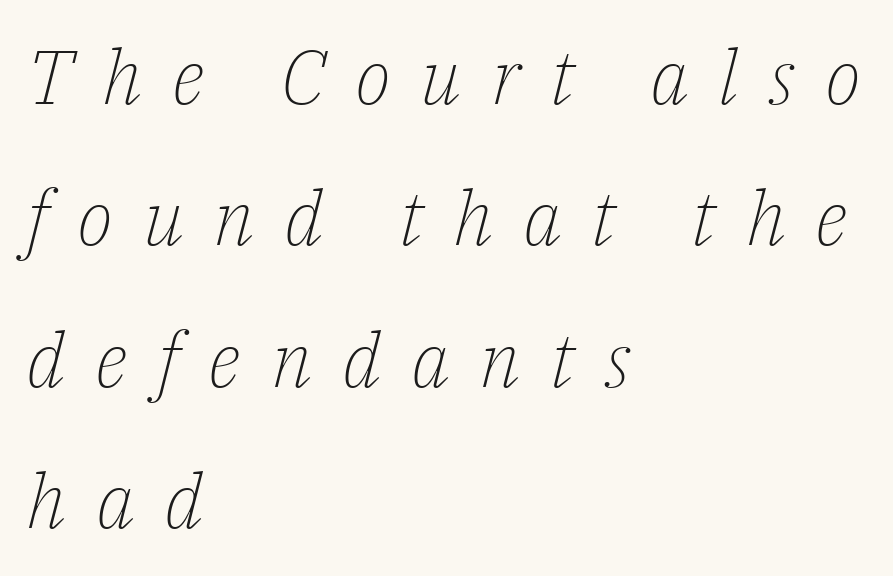
{"serif": "yes", "italic": "yes", "lean": "right", "slant_degrees": 14, "bold": "no", "weight": "light", "width": "normal", "stroke_contrast": "low", "x_height": "medium", "monospaced": "no", "underline": "no", "align": "left", "line_spacing_ratio": 1.86, "letter_spacing": "wide", "letter_spacing_em": 0.39, "glyph_px": 76}
